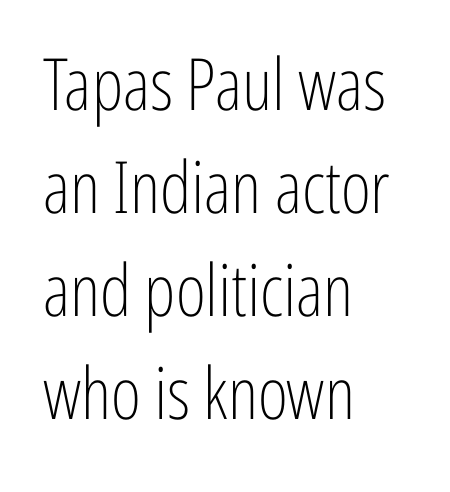
Q: Is the text bold? A: No.
Q: Is the text italic (slanted)? A: No, it is upright.
Q: Is the typeface a serif or a sans-serif typeface? A: Sans-serif.
Q: Is the text underlined? A: No.
Q: How is the paragraph aligned? A: Left-aligned.
Q: Is the spacing between letters normal or unusually wide? A: Normal.
Q: Is the spacing between lines tight, normal or loose? A: Normal.
Q: Width (condensed, normal, or wide)? A: Condensed.
Q: Stroke contrast? A: Low.
Q: x-height? A: Medium.
Q: Monospaced? A: No.
